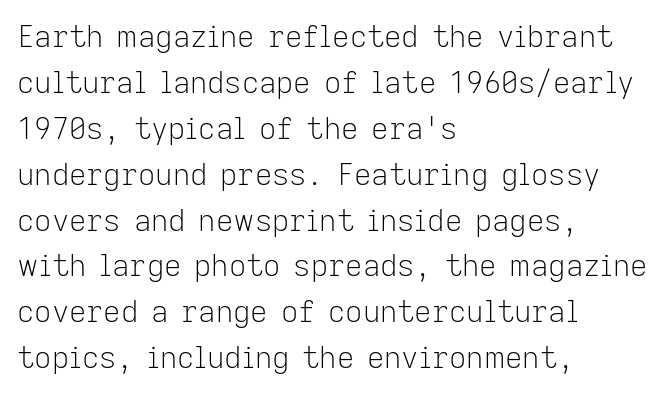
The image shows 30 px light sans-serif type, upright; set left-aligned, normal line spacing (1.53x), normal letter spacing, not underlined; low stroke contrast and a medium x-height.
